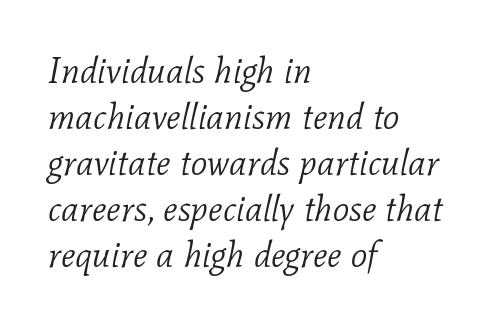
The image shows 36 px light serif type, italic (leaning right); set left-aligned, normal line spacing (1.28x), normal letter spacing, not underlined; low stroke contrast and a medium x-height.
